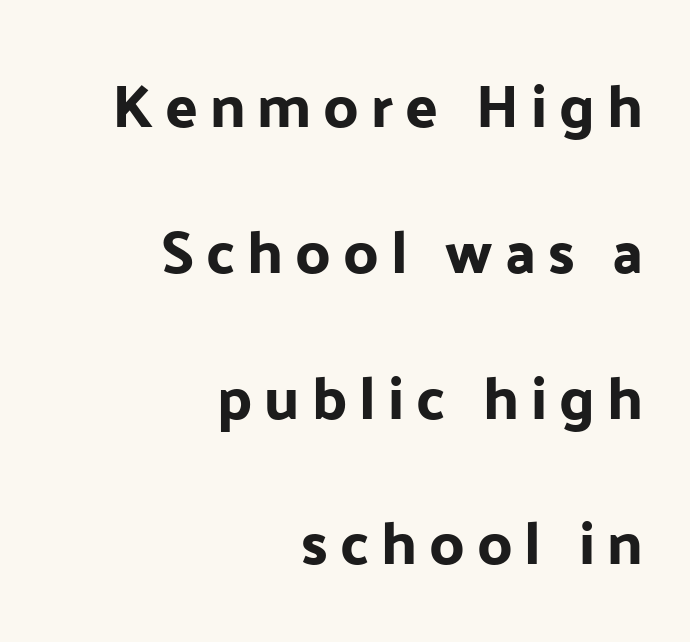
Q: Is the text italic (slanted)? A: No, it is upright.
Q: Is the typeface a serif or a sans-serif typeface? A: Sans-serif.
Q: Is the text underlined? A: No.
Q: How is the paragraph aligned? A: Right-aligned.
Q: Is the spacing between letters normal or unusually wide? A: Unusually wide.
Q: Is the spacing between lines tight, normal or loose? A: Loose.
Q: Width (condensed, normal, or wide)? A: Normal.
Q: Stroke contrast? A: Low.
Q: x-height? A: Medium.
Q: Monospaced? A: No.
